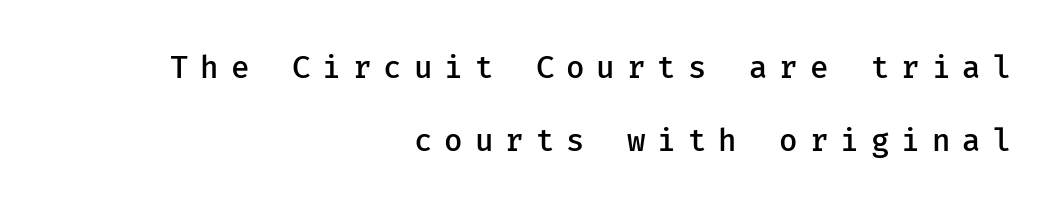
The image shows 30 px semibold sans-serif type, upright, monospaced; set right-aligned, loose line spacing (2.44x), unusually wide letter spacing (+0.4 em), not underlined; low stroke contrast and a medium x-height.
